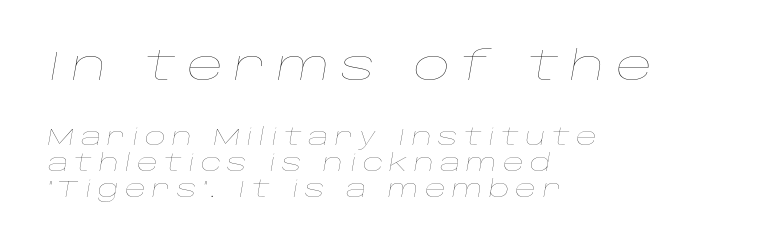
{"italic": "yes", "lean": "right", "slant_degrees": 10, "bold": "no", "weight": "thin", "width": "wide", "stroke_contrast": "low", "x_height": "large", "monospaced": "no", "underline": "no", "align": "left", "line_spacing": "tight", "line_spacing_ratio": 1.14, "letter_spacing": "wide", "letter_spacing_em": 0.26, "larger_block": "first", "size_ratio": 1.74, "glyph_px": 40}
